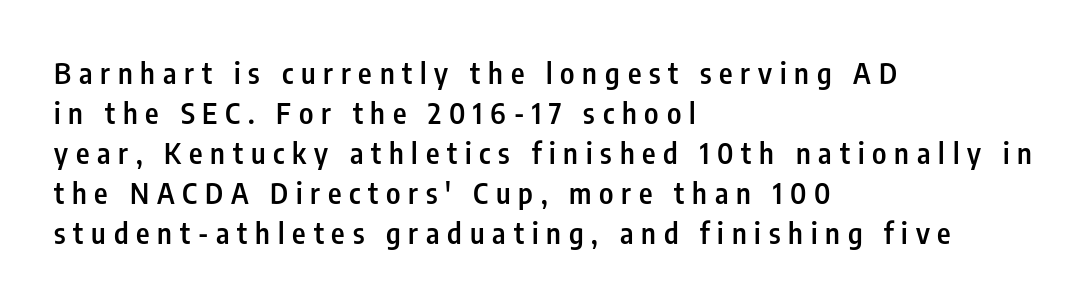
A student would call this left alignment; a typographer would say flush left, rag right. These lines carry some extra weight — a demibold, not a full bold. The letters stand upright; this is a roman face. Lines of text with bare space underneath. The face used here is a sans, in the tradition of grotesques and geometrics. This sample has the flowing, uneven cadence of proportional lettering.
